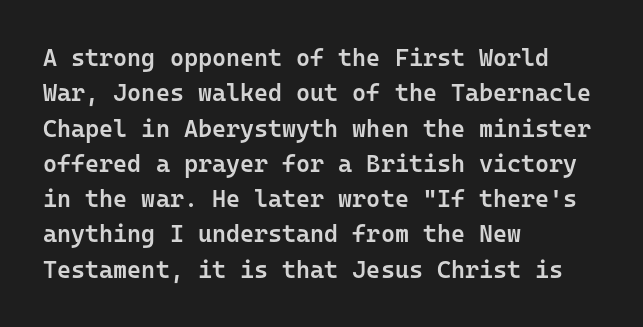
{"italic": "no", "bold": "semi", "underline": "no", "align": "left", "line_spacing": "normal", "line_spacing_ratio": 1.47, "letter_spacing": "normal", "letter_spacing_em": 0.0, "glyph_px": 24}
